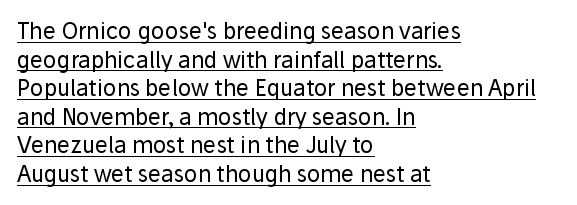
{"italic": "no", "bold": "no", "underline": "yes", "align": "left", "line_spacing": "normal", "line_spacing_ratio": 1.3, "letter_spacing": "normal", "letter_spacing_em": 0.0, "glyph_px": 22}
